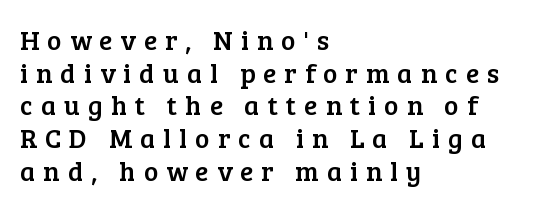
Q: Is the text italic (slanted)? A: No, it is upright.
Q: Is the text underlined? A: No.
Q: How is the paragraph aligned? A: Left-aligned.
Q: Is the spacing between letters normal or unusually wide? A: Unusually wide.
